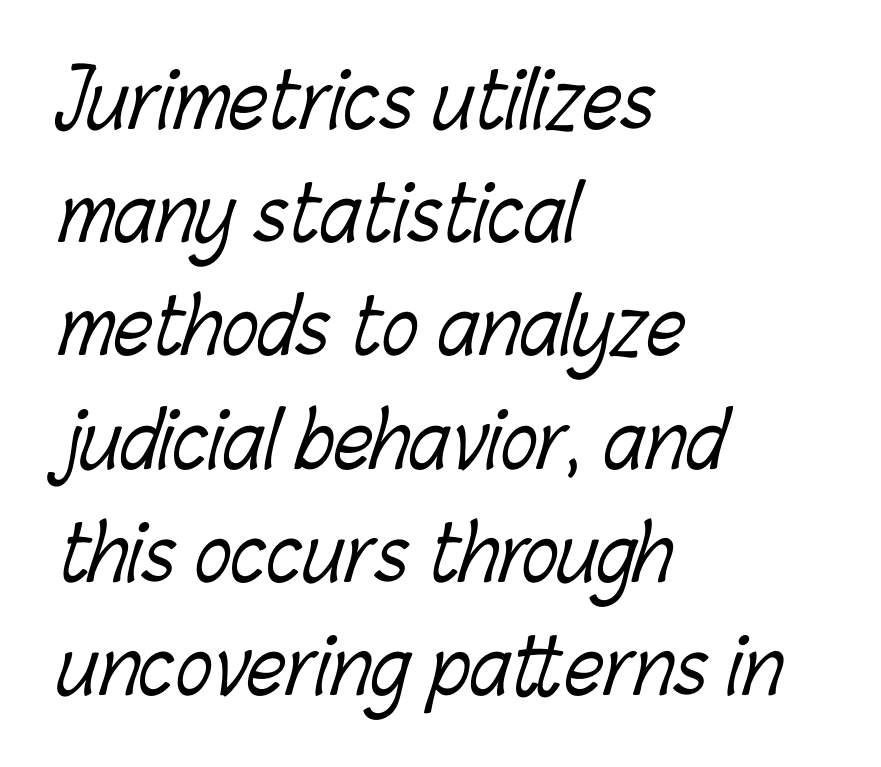
{"bold": "no", "weight": "light", "width": "condensed", "stroke_contrast": "low", "x_height": "medium", "monospaced": "no", "underline": "no", "align": "left", "line_spacing": "normal", "line_spacing_ratio": 1.49, "letter_spacing": "normal", "letter_spacing_em": 0.0, "glyph_px": 76}
